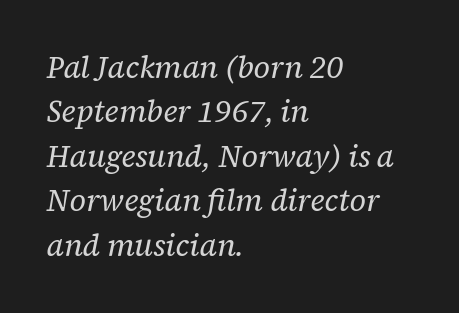
To sum up the face: it has serifs. Note the varied advance widths — an 'i' is clearly narrower than an 'm'. Inter-character spacing is left at the font's built-in metrics. These lines were composed using italics. Normally led — the rows are evenly, conventionally spaced.
